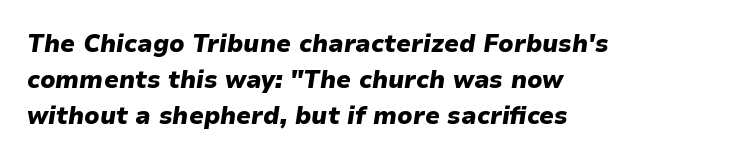
{"italic": "yes", "lean": "right", "slant_degrees": 9, "bold": "yes", "underline": "no", "align": "left", "line_spacing": "normal", "line_spacing_ratio": 1.51, "letter_spacing": "normal", "letter_spacing_em": 0.0, "glyph_px": 24}
